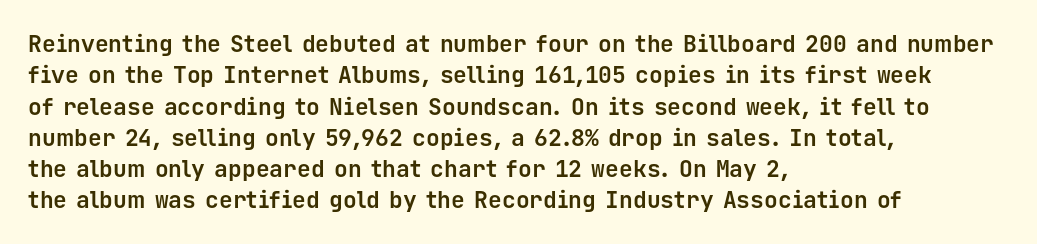
{"italic": "no", "bold": "yes", "underline": "no", "align": "left", "line_spacing": "normal", "line_spacing_ratio": 1.36, "letter_spacing": "normal", "letter_spacing_em": 0.0, "glyph_px": 23}
